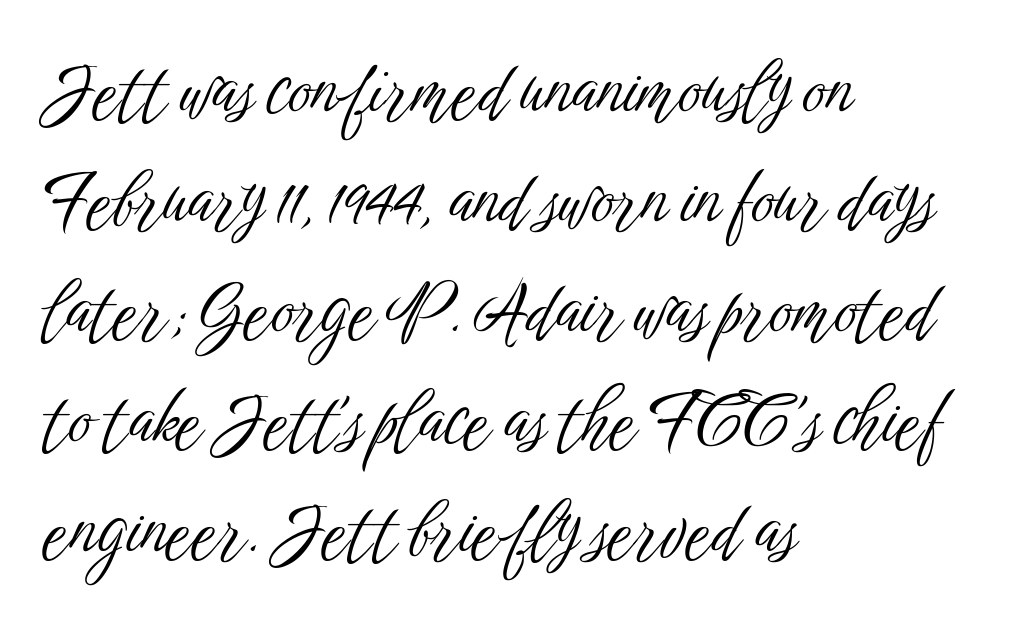
Q: Is the text bold? A: No.
Q: Is the text italic (slanted)? A: Yes.
Q: Is the typeface a serif or a sans-serif typeface? A: Sans-serif.
Q: Is the text underlined? A: No.
Q: How is the paragraph aligned? A: Left-aligned.
Q: Is the spacing between letters normal or unusually wide? A: Normal.
Q: Is the spacing between lines tight, normal or loose? A: Normal.
Q: Width (condensed, normal, or wide)? A: Condensed.
Q: Stroke contrast? A: Low.
Q: x-height? A: Medium.
Q: Monospaced? A: No.
